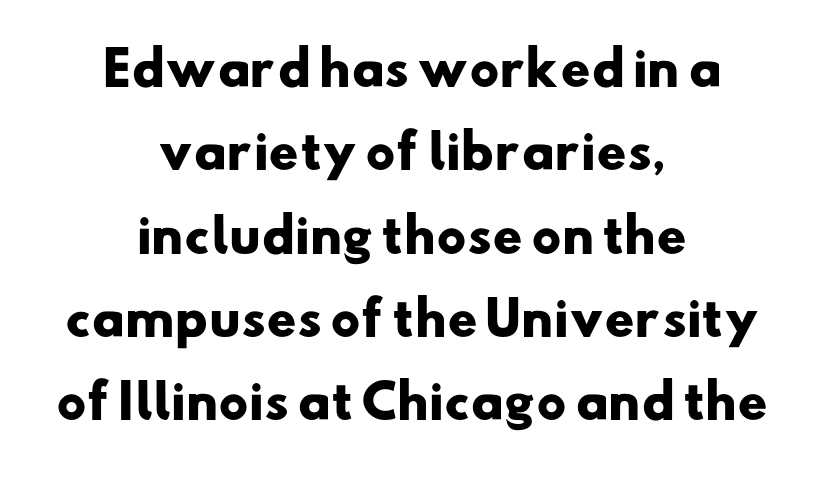
Q: Is the text bold? A: Yes.
Q: Is the typeface a serif or a sans-serif typeface? A: Sans-serif.
Q: Is the text underlined? A: No.
Q: How is the paragraph aligned? A: Centered.
Q: Is the spacing between letters normal or unusually wide? A: Normal.
Q: Width (condensed, normal, or wide)? A: Wide.
Q: Stroke contrast? A: Low.
Q: x-height? A: Small.
Q: Monospaced? A: No.
